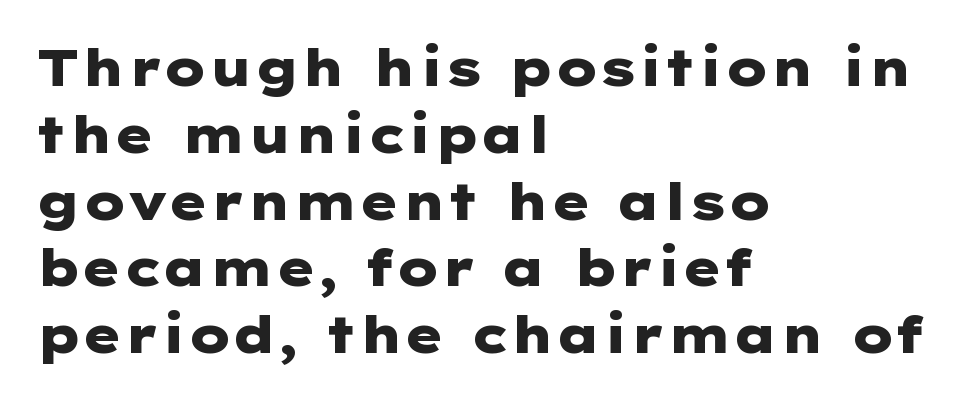
Q: Is the text bold? A: Yes.
Q: Is the text italic (slanted)? A: No, it is upright.
Q: Is the typeface a serif or a sans-serif typeface? A: Sans-serif.
Q: Is the text underlined? A: No.
Q: How is the paragraph aligned? A: Left-aligned.
Q: Is the spacing between letters normal or unusually wide? A: Normal.
Q: Is the spacing between lines tight, normal or loose? A: Normal.
Q: Width (condensed, normal, or wide)? A: Wide.
Q: Stroke contrast? A: Low.
Q: x-height? A: Medium.
